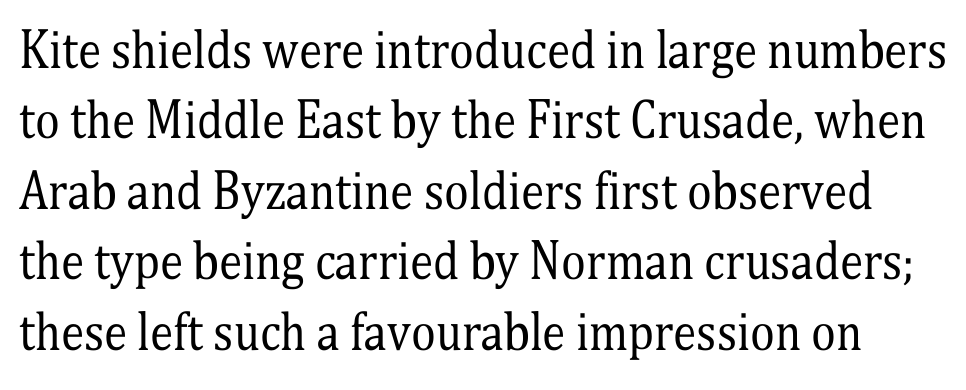
Q: Is the text bold? A: No.
Q: Is the text italic (slanted)? A: No, it is upright.
Q: Is the typeface a serif or a sans-serif typeface? A: Serif.
Q: Is the text underlined? A: No.
Q: Is the spacing between letters normal or unusually wide? A: Normal.
Q: Is the spacing between lines tight, normal or loose? A: Normal.
Q: Width (condensed, normal, or wide)? A: Condensed.
Q: Stroke contrast? A: Medium.
Q: x-height? A: Medium.
Q: Monospaced? A: No.
